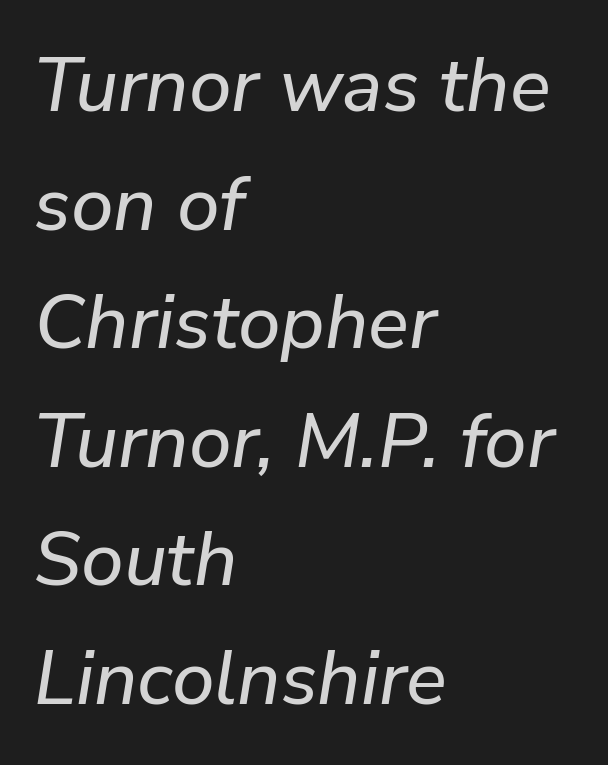
The font's italic variant was chosen for this text. Letters rest on an invisible, unmarked baseline. The passage shown is typed in a proportional face where columns would drift. Leftover space on each line is placed entirely after the last word. Glyph-to-glyph distance matches everyday printed text.
